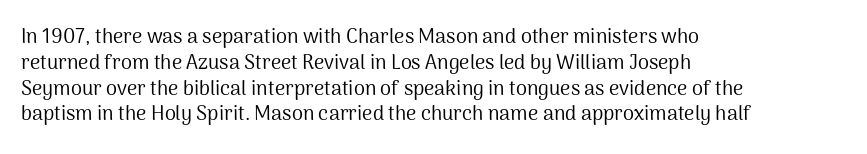
Interline gaps are of average width in this sample. Style check: upright. Tracking here is standard; glyphs follow each other at the usual distance. Stroke mass is kept to a normal reading level or below. Beneath every word, the page is bare. Leftover space on each line is placed entirely after the last word.
